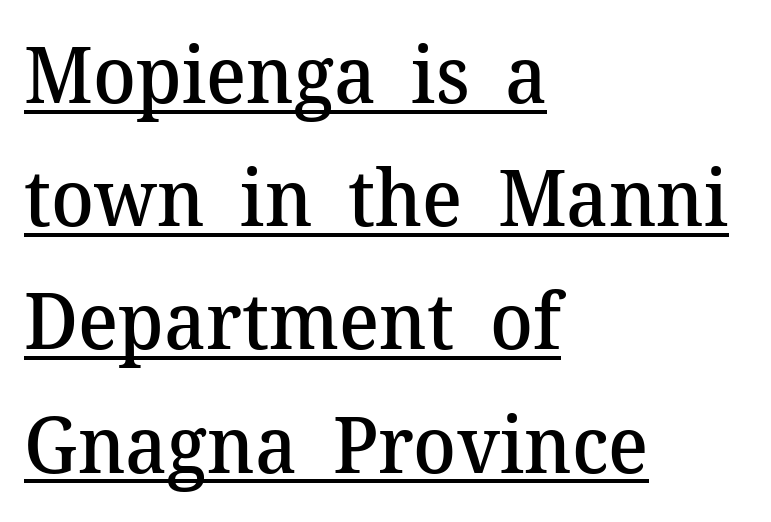
Q: Is the text bold? A: Semi-bold.
Q: Is the text italic (slanted)? A: No, it is upright.
Q: Is the typeface a serif or a sans-serif typeface? A: Serif.
Q: Is the text underlined? A: Yes.
Q: How is the paragraph aligned? A: Left-aligned.
Q: Is the spacing between letters normal or unusually wide? A: Normal.
Q: Is the spacing between lines tight, normal or loose? A: Normal.
Q: Width (condensed, normal, or wide)? A: Normal.
Q: Stroke contrast? A: Medium.
Q: x-height? A: Medium.
Q: Monospaced? A: No.
